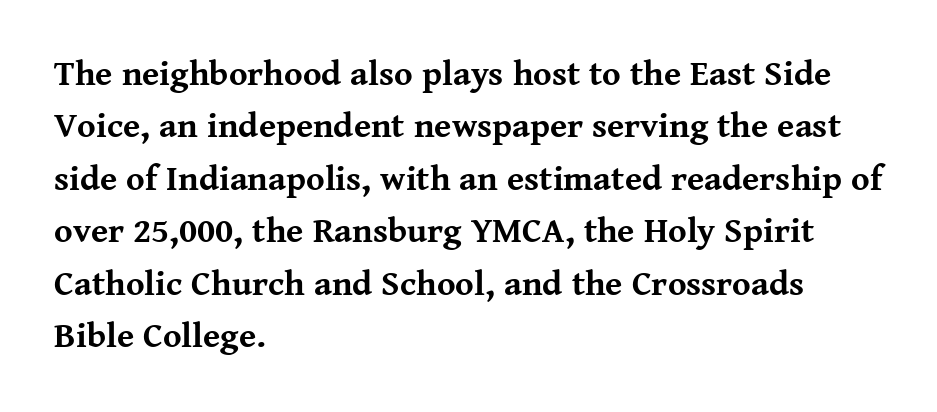
{"serif": "yes", "italic": "no", "bold": "yes", "weight": "bold", "width": "normal", "stroke_contrast": "medium", "x_height": "medium", "monospaced": "no", "underline": "no", "align": "left", "line_spacing": "normal", "line_spacing_ratio": 1.5, "letter_spacing": "normal", "letter_spacing_em": 0.0, "glyph_px": 35}
